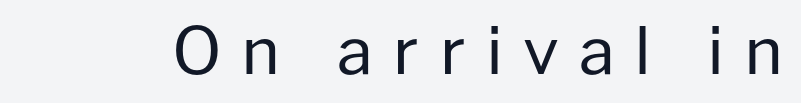
The typeface has the unassuming heft of standard copy or less. The passage shown has open, widely tracked lettering throughout. Note the varied advance widths — an 'i' is clearly narrower than an 'm'. Ordinary non-slanted type is in use. A clean baseline with only descenders dipping below it.
